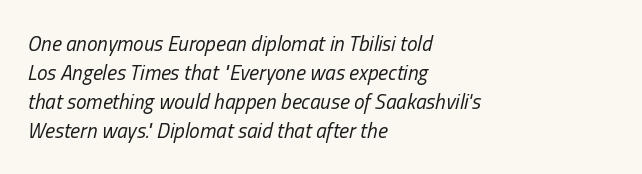
The strip under each line holds only bare page. No heavy texture on the line: the type isn't bold. Honestly, the row spacing looks completely unremarkable. The rendering keeps characters at their native spacing. The face used here has a pronounced slope to its letters.
